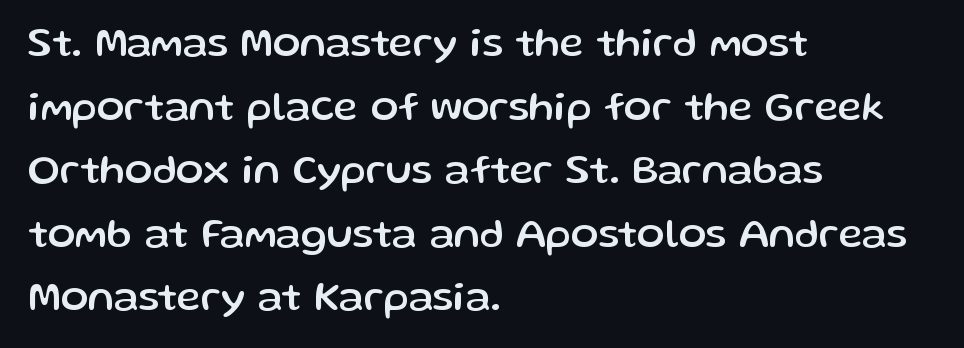
{"serif": "no", "italic": "no", "width": "normal", "stroke_contrast": "low", "x_height": "medium", "monospaced": "no", "underline": "no", "align": "left", "line_spacing": "normal", "line_spacing_ratio": 1.55, "letter_spacing": "normal", "letter_spacing_em": 0.0, "glyph_px": 41}
